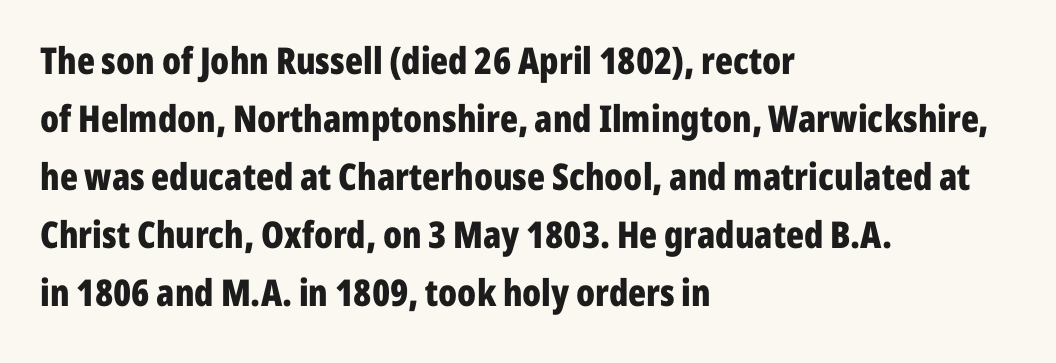
Q: Is the text bold? A: Yes.
Q: Is the text italic (slanted)? A: No, it is upright.
Q: Is the typeface a serif or a sans-serif typeface? A: Sans-serif.
Q: Is the text underlined? A: No.
Q: How is the paragraph aligned? A: Left-aligned.
Q: Is the spacing between letters normal or unusually wide? A: Normal.
Q: Is the spacing between lines tight, normal or loose? A: Normal.
Q: Width (condensed, normal, or wide)? A: Condensed.
Q: Stroke contrast? A: Low.
Q: x-height? A: Medium.
Q: Monospaced? A: No.
